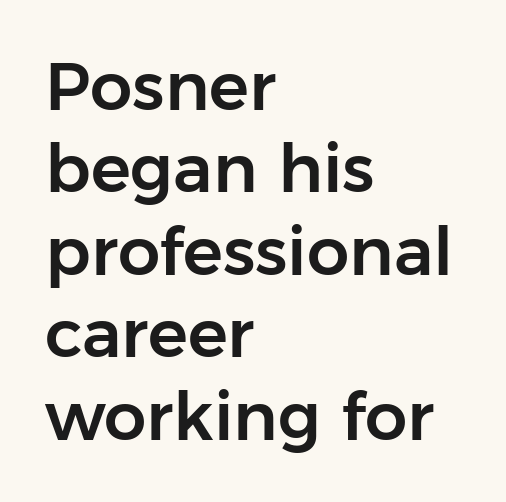
One-word summary of the alignment: left. Each letter's strokes conclude bluntly, with no projecting serifs. Note the varied advance widths — an 'i' is clearly narrower than an 'm'. If you drew a line through each stem, it would be perfectly vertical.
